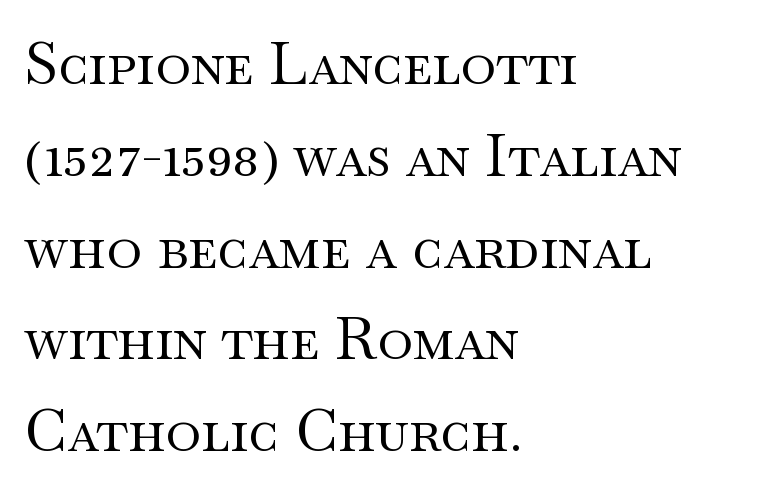
Q: Is the text bold? A: No.
Q: Is the text italic (slanted)? A: No, it is upright.
Q: Is the typeface a serif or a sans-serif typeface? A: Serif.
Q: Is the text underlined? A: No.
Q: How is the paragraph aligned? A: Left-aligned.
Q: Is the spacing between letters normal or unusually wide? A: Normal.
Q: Is the spacing between lines tight, normal or loose? A: Normal.
Q: Width (condensed, normal, or wide)? A: Wide.
Q: Stroke contrast? A: Medium.
Q: x-height? A: Small.
Q: Monospaced? A: No.
